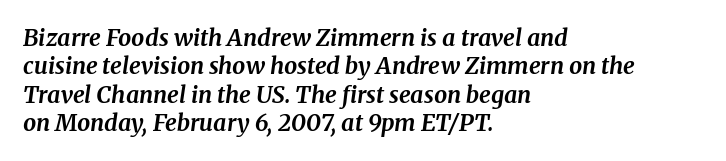
The image shows 23 px bold type, italic (leaning right); set left-aligned, line spacing 1.23x, normal letter spacing, not underlined.
